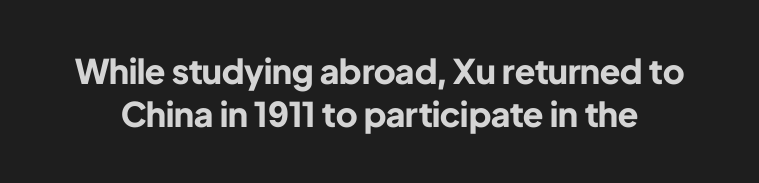
The line texture is even and compact thanks to regular tracking. These lines are rendered in a variable-pitch font. Does the type have serifs? No, each stem ends abruptly. Emphasis by weight is at full strength: bold.
